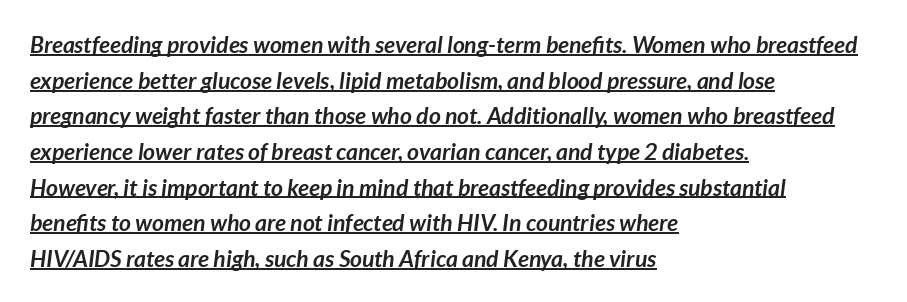
{"italic": "yes", "lean": "right", "slant_degrees": 7, "bold": "yes", "underline": "yes", "align": "left", "line_spacing": "normal", "line_spacing_ratio": 1.55, "letter_spacing": "normal", "letter_spacing_em": 0.0, "glyph_px": 23}
